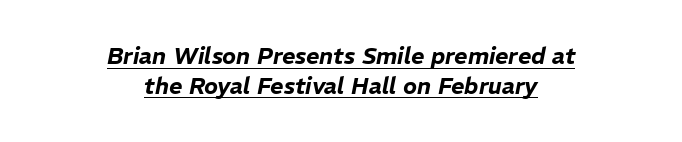
Q: Is the text italic (slanted)? A: Yes, it leans right by about 11 degrees.
Q: Is the text underlined? A: Yes.
Q: How is the paragraph aligned? A: Centered.
Q: Is the spacing between letters normal or unusually wide? A: Normal.
Q: Is the spacing between lines tight, normal or loose? A: Normal.
